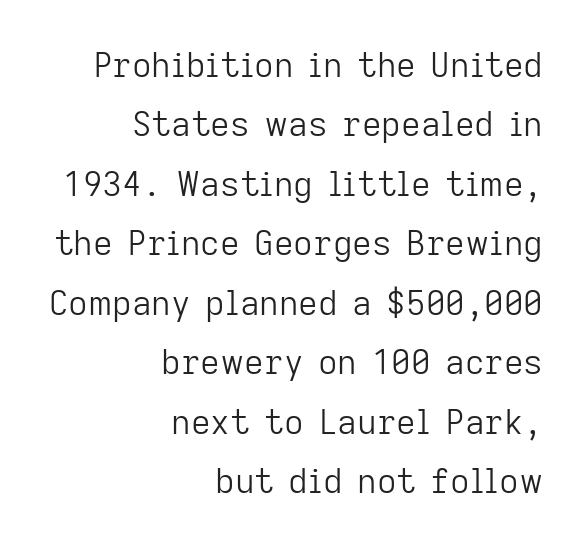
Q: Is the text bold? A: No.
Q: Is the text italic (slanted)? A: No, it is upright.
Q: Is the typeface a serif or a sans-serif typeface? A: Sans-serif.
Q: Is the text underlined? A: No.
Q: How is the paragraph aligned? A: Right-aligned.
Q: Is the spacing between letters normal or unusually wide? A: Normal.
Q: Width (condensed, normal, or wide)? A: Normal.
Q: Stroke contrast? A: Low.
Q: x-height? A: Medium.
Q: Monospaced? A: No.
